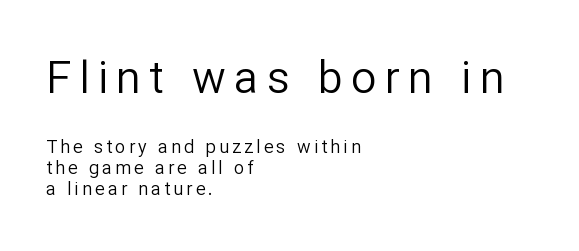
In terms of posture, this sample is upright. Short and long lines alike share a common starting point at left. Block one is the big one; block two sits smaller underneath. A typesetter would call this proportional, since set widths differ per character. You can tell from the bare stems that sans-serif type was used. A light-to-regular cut is what we see here.
